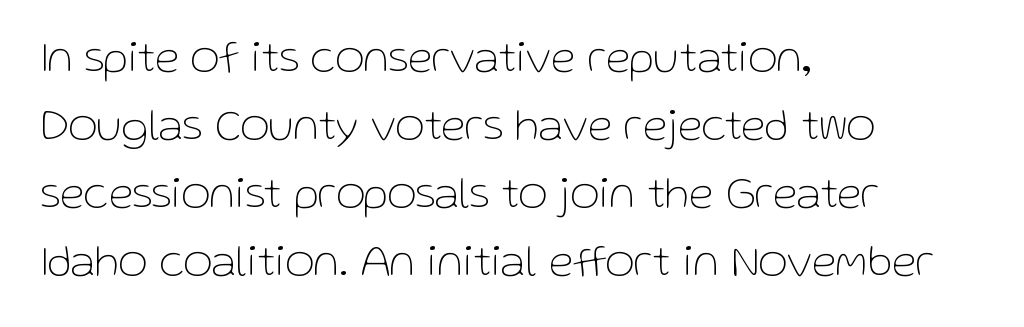
{"serif": "no", "italic": "no", "bold": "no", "weight": "thin", "width": "normal", "stroke_contrast": "low", "x_height": "medium", "monospaced": "no", "underline": "no", "align": "left", "line_spacing": "normal", "line_spacing_ratio": 1.51, "letter_spacing": "normal", "letter_spacing_em": 0.0, "glyph_px": 45}
